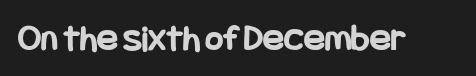
The image shows 39 px bold, condensed sans-serif type, upright; set normal letter spacing, not underlined; low stroke contrast and a large x-height.
